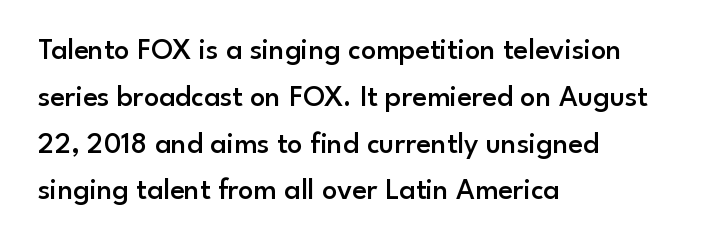
Successive baselines arrive at the customary interval. Teacher's note: observe the even left margin — that is flush-left alignment. In terms of weight, the rendering is demibold, just under bold. Has an underline been added? It has not.
